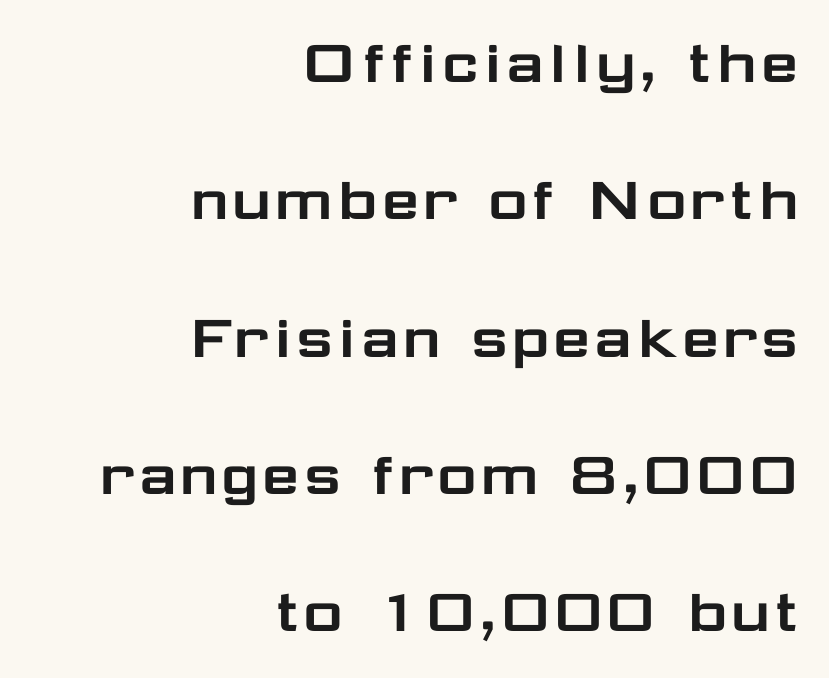
{"serif": "no", "italic": "no", "width": "wide", "stroke_contrast": "low", "x_height": "medium", "monospaced": "no", "underline": "no", "align": "right", "line_spacing": "loose", "line_spacing_ratio": 1.99, "letter_spacing": "normal", "letter_spacing_em": 0.0, "glyph_px": 69}
